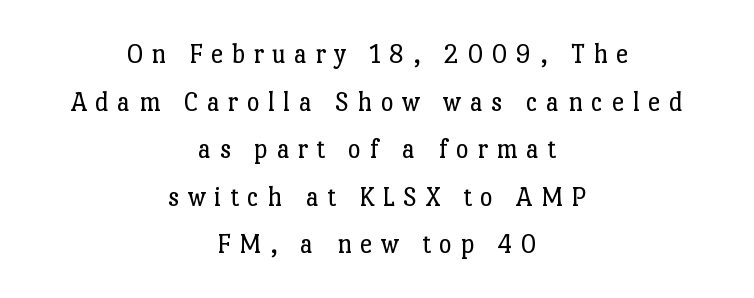
{"serif": "yes", "italic": "no", "bold": "no", "weight": "regular", "width": "normal", "stroke_contrast": "low", "x_height": "medium", "monospaced": "no", "underline": "no", "align": "center", "line_spacing": "normal", "line_spacing_ratio": 1.7, "letter_spacing": "wide", "letter_spacing_em": 0.3, "glyph_px": 28}
